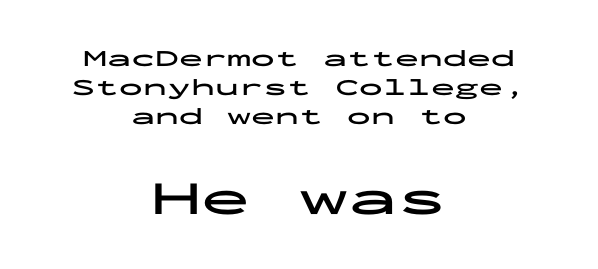
The image shows 49 px bold, wide sans-serif type, upright, monospaced; set centered, line spacing 1.2x, normal letter spacing, not underlined; the second (bottom) block is 2.04x larger; low stroke contrast and a medium x-height.
